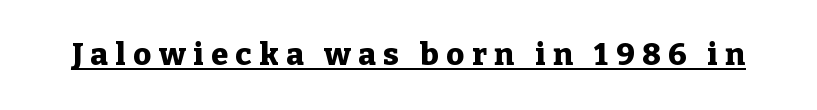
{"serif": "yes", "italic": "no", "bold": "yes", "weight": "heavy", "width": "normal", "stroke_contrast": "low", "x_height": "medium", "monospaced": "no", "underline": "yes", "letter_spacing": "wide", "letter_spacing_em": 0.25, "glyph_px": 31}
